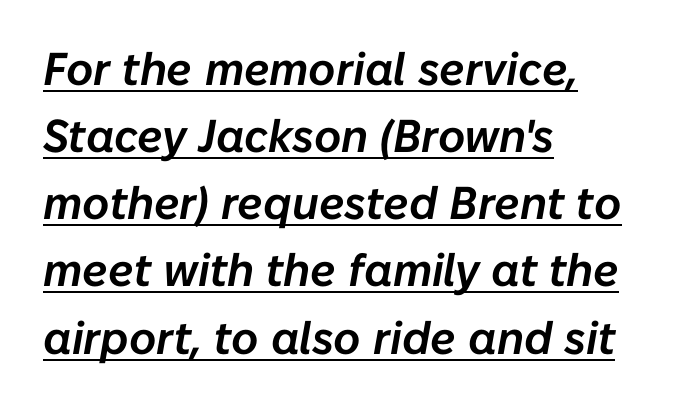
The image shows 46 px text type, italic (leaning right); set left-aligned, normal line spacing (1.46x), normal letter spacing, underlined; low stroke contrast and a medium x-height.
